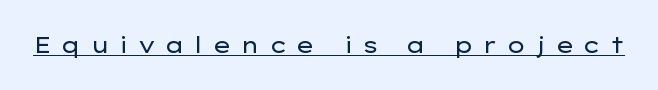
The image shows 22 px text type, upright; set unusually wide letter spacing (+0.4 em), underlined.
